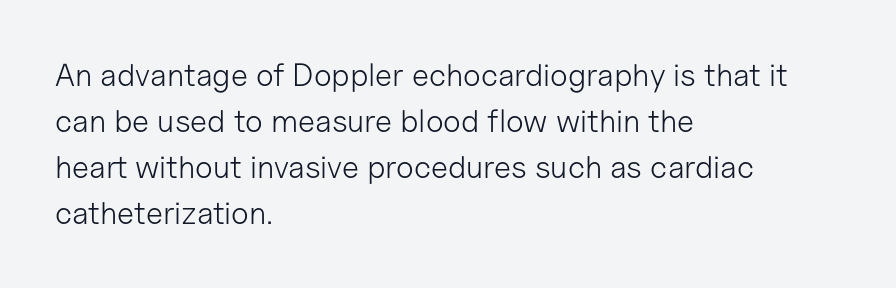
The image shows 32 px light sans-serif type, upright; set left-aligned, normal line spacing (1.44x), normal letter spacing, not underlined; low stroke contrast and a medium x-height.
